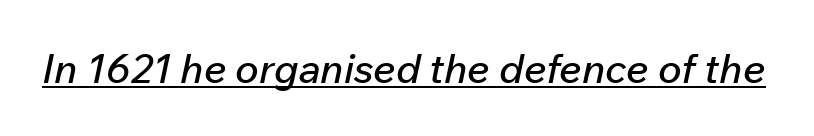
{"italic": "yes", "lean": "right", "slant_degrees": 12, "width": "normal", "stroke_contrast": "low", "x_height": "medium", "monospaced": "no", "underline": "yes", "letter_spacing": "normal", "letter_spacing_em": 0.0, "glyph_px": 40}
